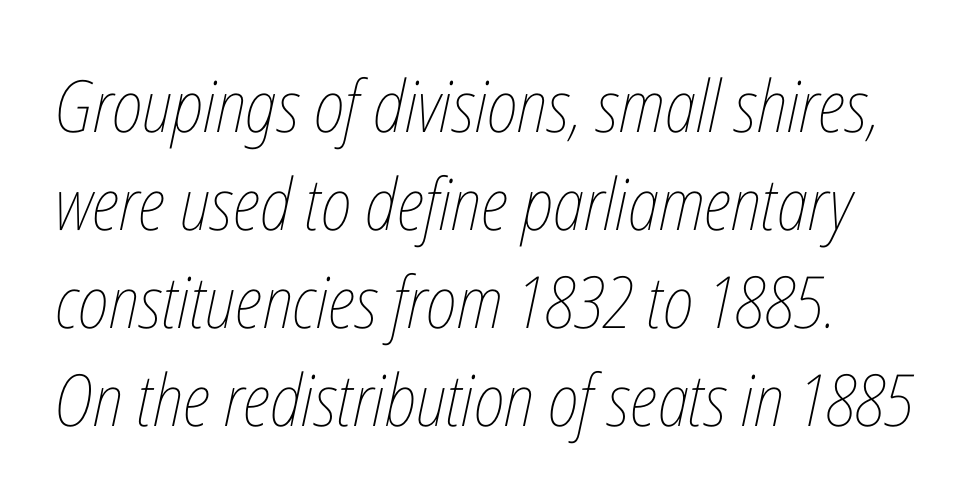
{"italic": "yes", "lean": "right", "slant_degrees": 12, "bold": "no", "weight": "thin", "width": "condensed", "stroke_contrast": "low", "x_height": "medium", "monospaced": "no", "underline": "no", "line_spacing": "normal", "line_spacing_ratio": 1.36, "letter_spacing": "normal", "letter_spacing_em": 0.0, "glyph_px": 72}
